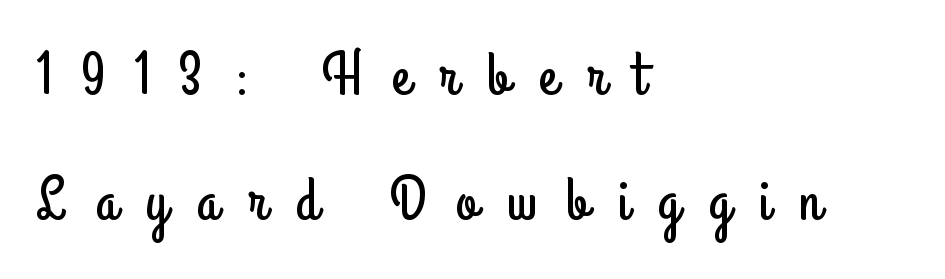
{"serif": "no", "width": "condensed", "stroke_contrast": "low", "x_height": "small", "monospaced": "no", "underline": "no", "align": "left", "line_spacing": "loose", "line_spacing_ratio": 2.08, "letter_spacing": "wide", "letter_spacing_em": 0.49, "glyph_px": 60}
